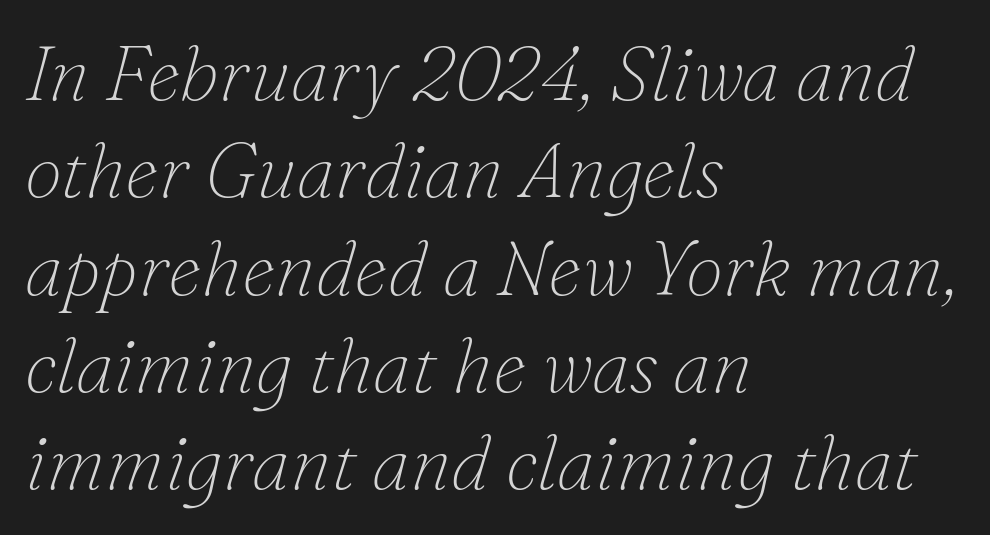
Q: Is the text bold? A: No.
Q: Is the text italic (slanted)? A: Yes, it leans right by about 16 degrees.
Q: Is the typeface a serif or a sans-serif typeface? A: Serif.
Q: Is the text underlined? A: No.
Q: How is the paragraph aligned? A: Left-aligned.
Q: Is the spacing between letters normal or unusually wide? A: Normal.
Q: Is the spacing between lines tight, normal or loose? A: Normal.
Q: Width (condensed, normal, or wide)? A: Normal.
Q: Stroke contrast? A: Low.
Q: x-height? A: Small.
Q: Monospaced? A: No.
